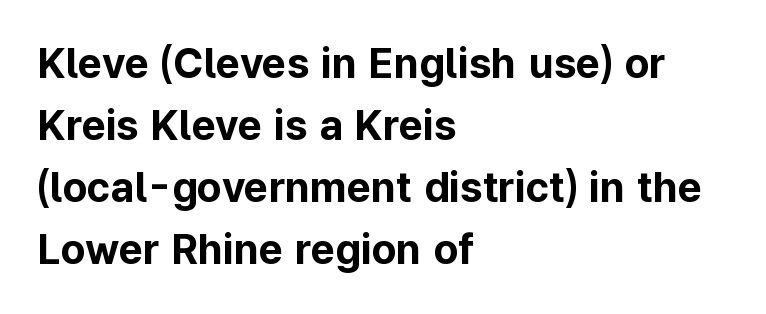
The image shows 42 px bold sans-serif type, upright; set left-aligned, normal line spacing (1.48x), normal letter spacing, not underlined; low stroke contrast and a medium x-height.
